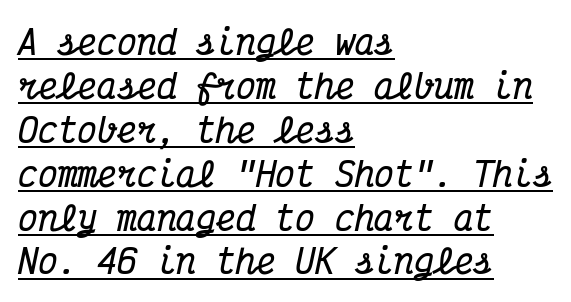
The image shows 33 px bold, condensed serif type, italic (leaning right), monospaced; set left-aligned, normal line spacing (1.33x), normal letter spacing, underlined; medium stroke contrast and a medium x-height.
